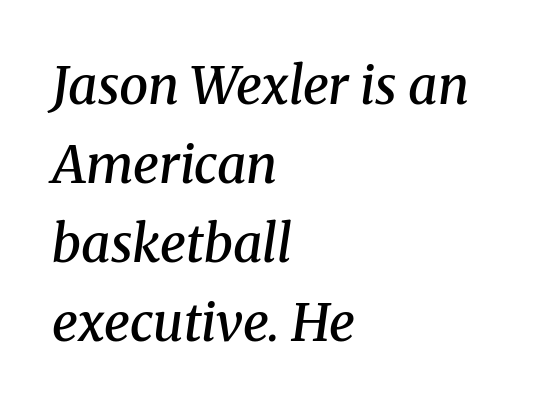
The image shows 52 px semibold serif type, italic (leaning right); set left-aligned, normal line spacing (1.52x), normal letter spacing, not underlined; medium stroke contrast and a medium x-height.
